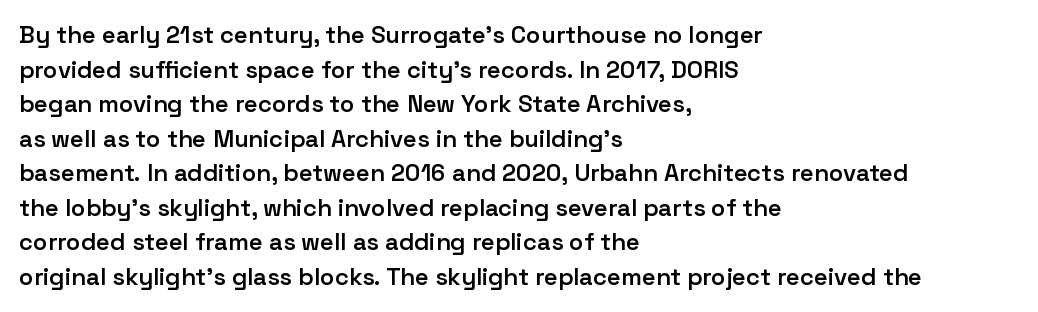
Q: Is the text bold? A: Semi-bold.
Q: Is the text italic (slanted)? A: No, it is upright.
Q: Is the text underlined? A: No.
Q: How is the paragraph aligned? A: Left-aligned.
Q: Is the spacing between letters normal or unusually wide? A: Normal.
Q: Is the spacing between lines tight, normal or loose? A: Normal.
